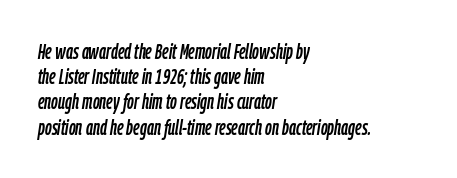
Q: Is the text italic (slanted)? A: Yes, it leans right by about 9 degrees.
Q: Is the text underlined? A: No.
Q: How is the paragraph aligned? A: Left-aligned.
Q: Is the spacing between letters normal or unusually wide? A: Normal.
